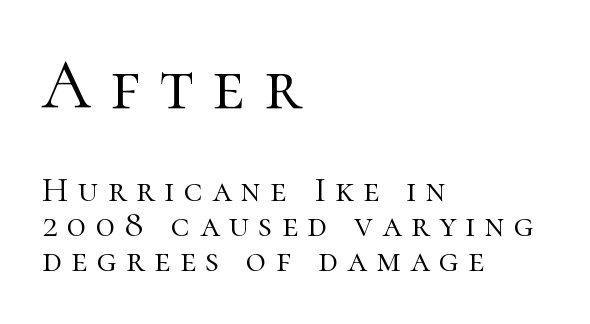
{"serif": "yes", "italic": "no", "bold": "no", "weight": "light", "width": "normal", "stroke_contrast": "high", "x_height": "medium", "monospaced": "no", "underline": "no", "align": "left", "line_spacing": "tight", "line_spacing_ratio": 1.0, "letter_spacing": "wide", "letter_spacing_em": 0.27, "larger_block": "first", "size_ratio": 2.0, "glyph_px": 70}
